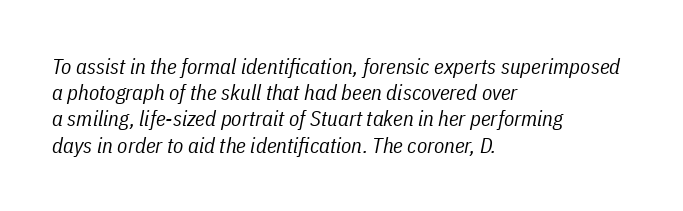
The foot of each line stays bare and open. Compared with a typical body face, this is equally light or lighter still. Designer's note — italics engaged. Tracking here is standard; glyphs follow each other at the usual distance. Notice how descenders clear the ascenders below comfortably — that's standard leading. All the whitespace from short lines collects on the right.
